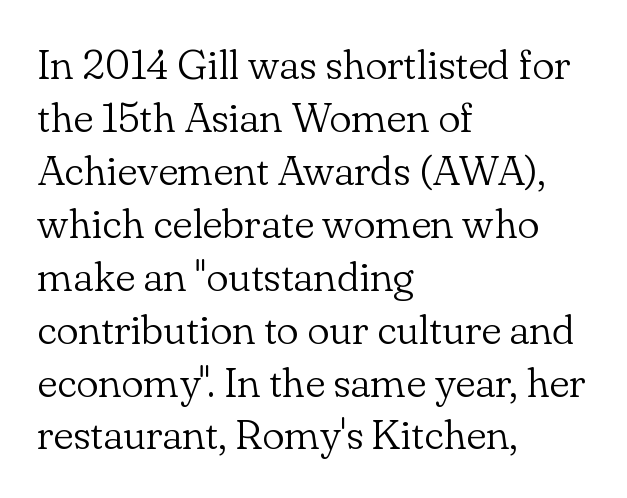
{"serif": "yes", "italic": "no", "bold": "no", "weight": "light", "width": "normal", "stroke_contrast": "low", "x_height": "small", "monospaced": "no", "underline": "no", "align": "left", "line_spacing": "normal", "line_spacing_ratio": 1.26, "letter_spacing": "normal", "letter_spacing_em": 0.0, "glyph_px": 42}
